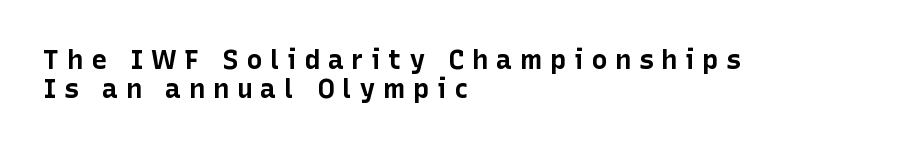
The image shows 27 px bold type, upright; set left-aligned, tight line spacing (1.09x), unusually wide letter spacing (+0.28 em), not underlined.
